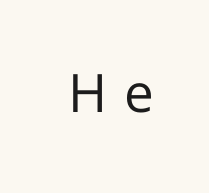
The line texture is sparse and dotted thanks to wide tracking. The weight would be labelled regular, book, light, or lighter still. The foot of each line stays bare and open. In terms of posture, this sample is upright.
